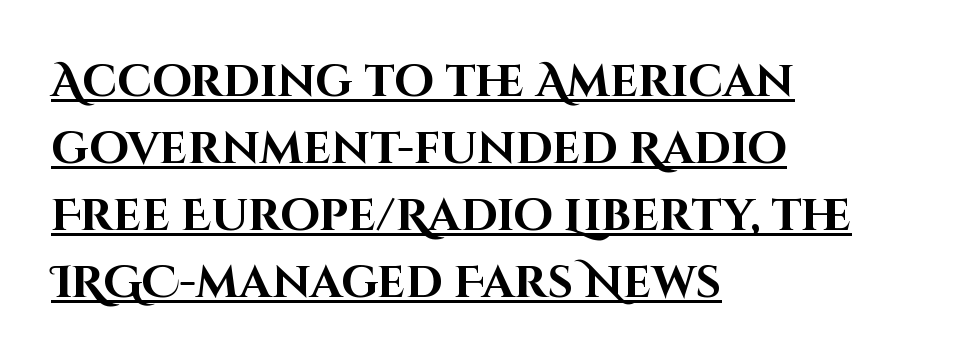
The image shows 45 px bold sans-serif type, upright; set left-aligned, normal line spacing (1.49x), normal letter spacing, underlined; high stroke contrast and a large x-height.
